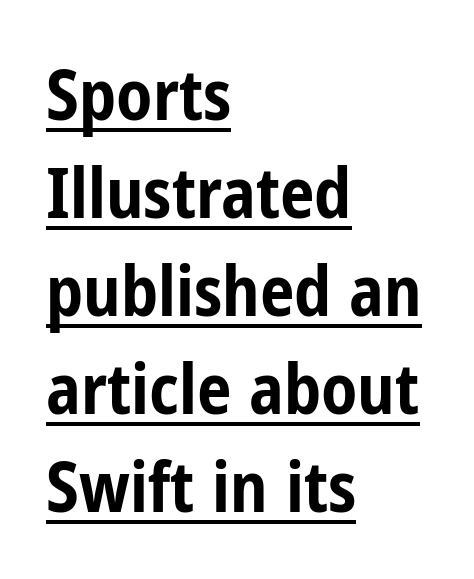
Q: Is the text bold? A: Yes.
Q: Is the text italic (slanted)? A: No, it is upright.
Q: Is the typeface a serif or a sans-serif typeface? A: Sans-serif.
Q: Is the text underlined? A: Yes.
Q: How is the paragraph aligned? A: Left-aligned.
Q: Is the spacing between letters normal or unusually wide? A: Normal.
Q: Is the spacing between lines tight, normal or loose? A: Normal.
Q: Width (condensed, normal, or wide)? A: Condensed.
Q: Stroke contrast? A: Low.
Q: x-height? A: Medium.
Q: Monospaced? A: No.
